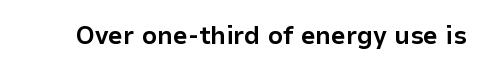
Q: Is the text bold? A: Yes.
Q: Is the text italic (slanted)? A: No, it is upright.
Q: Is the text underlined? A: No.
Q: Is the spacing between letters normal or unusually wide? A: Normal.
